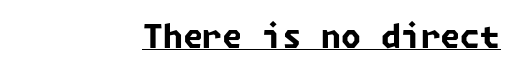
The image shows 32 px bold sans-serif type; set right-aligned, normal letter spacing, underlined; low stroke contrast and a medium x-height.
